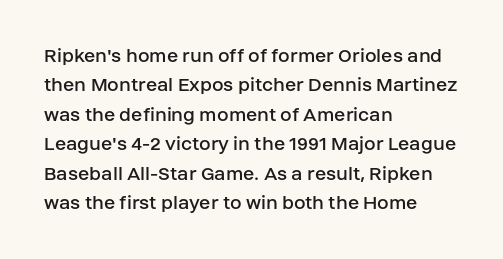
A clean baseline with only descenders dipping below it. If you drew a line through each stem, it would be perfectly vertical. Honestly, the row spacing looks completely unremarkable. Is this a heavy cut? Hardly; it is regular or lighter.
